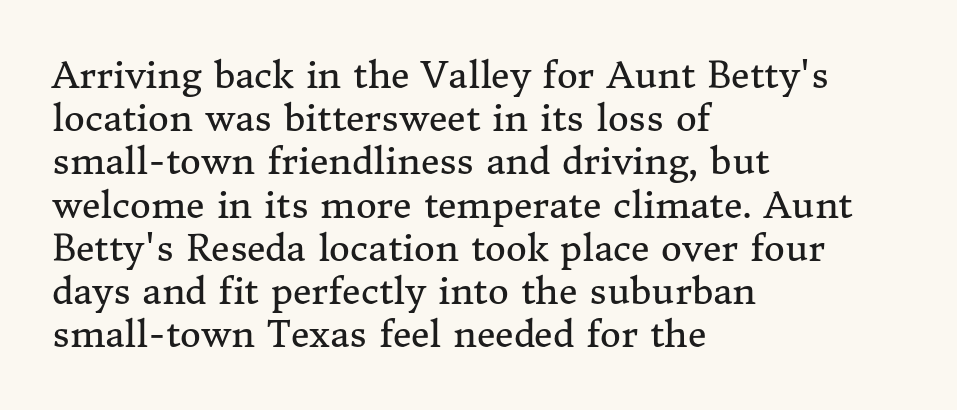
Q: Is the text bold? A: No.
Q: Is the text italic (slanted)? A: No, it is upright.
Q: Is the typeface a serif or a sans-serif typeface? A: Serif.
Q: Is the text underlined? A: No.
Q: How is the paragraph aligned? A: Left-aligned.
Q: Is the spacing between letters normal or unusually wide? A: Normal.
Q: Width (condensed, normal, or wide)? A: Normal.
Q: Stroke contrast? A: Medium.
Q: x-height? A: Medium.
Q: Monospaced? A: No.
